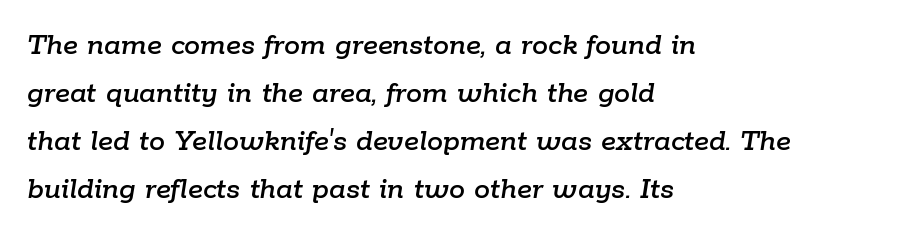
The image shows 32 px text type, italic (leaning right); set left-aligned, normal line spacing (1.5x), normal letter spacing, not underlined; low stroke contrast and a medium x-height.
